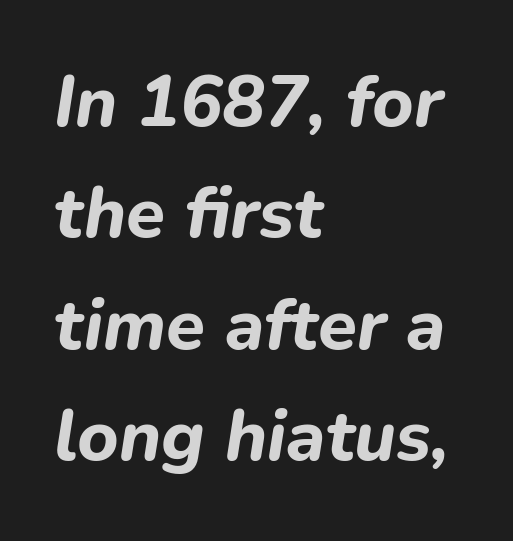
Q: Is the text bold? A: Yes.
Q: Is the text italic (slanted)? A: Yes, it leans right by about 9 degrees.
Q: Is the text underlined? A: No.
Q: How is the paragraph aligned? A: Left-aligned.
Q: Is the spacing between letters normal or unusually wide? A: Normal.
Q: Is the spacing between lines tight, normal or loose? A: Normal.
Q: Width (condensed, normal, or wide)? A: Normal.
Q: Stroke contrast? A: Low.
Q: x-height? A: Medium.
Q: Monospaced? A: No.
